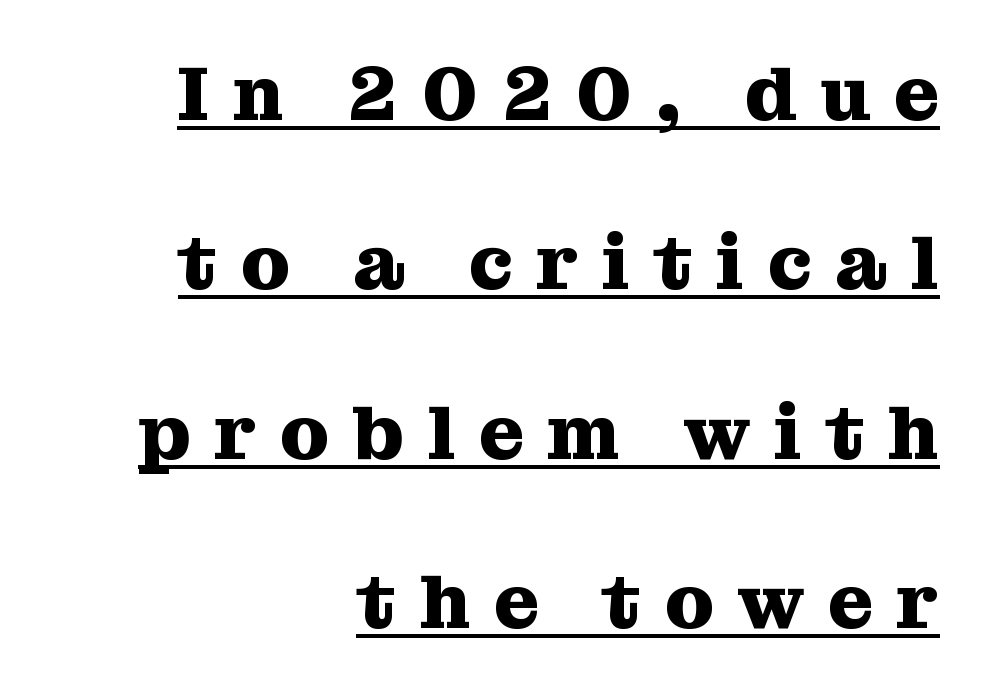
The image shows 78 px heavy serif type, upright; set right-aligned, loose line spacing (2.17x), unusually wide letter spacing (+0.3 em), underlined; medium stroke contrast and a medium x-height.
